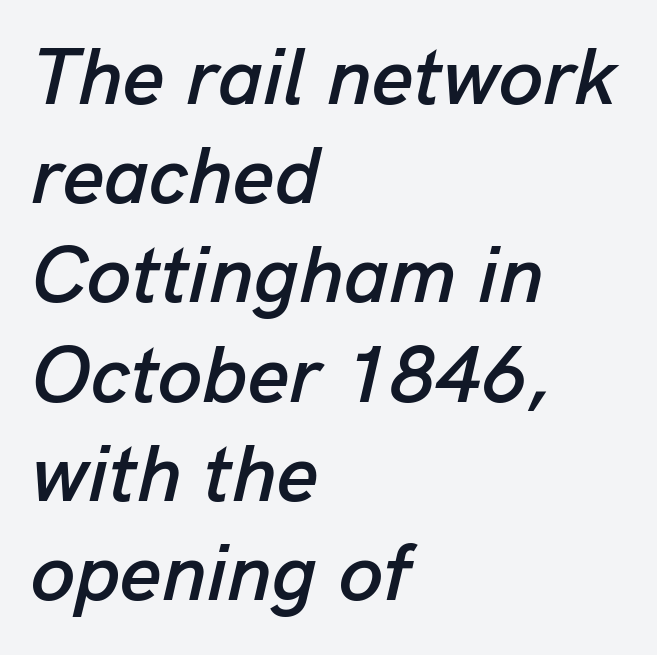
{"italic": "yes", "lean": "right", "slant_degrees": 13, "width": "normal", "stroke_contrast": "low", "x_height": "medium", "monospaced": "no", "underline": "no", "align": "left", "line_spacing_ratio": 1.24, "letter_spacing": "normal", "letter_spacing_em": 0.0, "glyph_px": 80}
